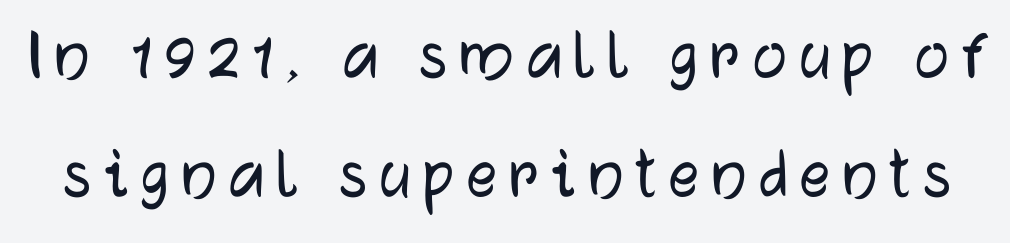
The image shows 76 px sans-serif type, upright; set normal line spacing (1.57x), not underlined; low stroke contrast and a medium x-height.
